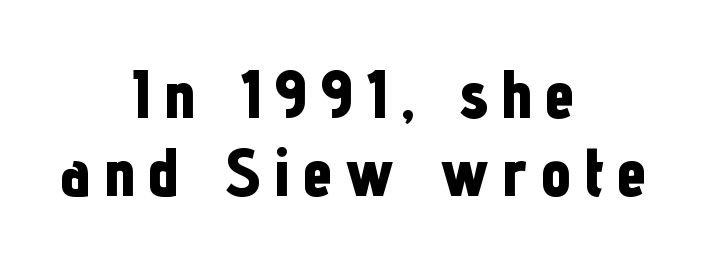
{"serif": "no", "italic": "no", "bold": "yes", "weight": "bold", "width": "condensed", "stroke_contrast": "low", "x_height": "medium", "monospaced": "no", "underline": "no", "align": "center", "line_spacing": "tight", "line_spacing_ratio": 1.14, "glyph_px": 68}
